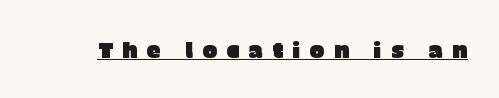
Unlike italic type, these characters show no tilt at all. The sample's only ornament is a line tracing under the words. What stands out about the letter spacing? Its width — letters are far apart.
